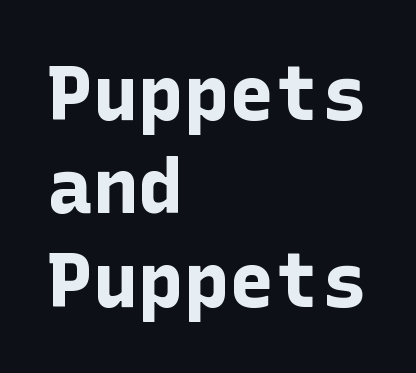
Q: Is the text bold? A: Yes.
Q: Is the text italic (slanted)? A: No, it is upright.
Q: Is the typeface a serif or a sans-serif typeface? A: Sans-serif.
Q: Is the text underlined? A: No.
Q: How is the paragraph aligned? A: Left-aligned.
Q: Is the spacing between letters normal or unusually wide? A: Normal.
Q: Width (condensed, normal, or wide)? A: Normal.
Q: Stroke contrast? A: Low.
Q: x-height? A: Medium.
